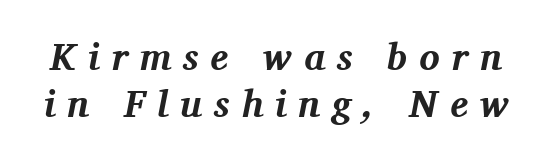
Slant detected: the letters are inclined. The letters advance in unequal steps, a hallmark of proportional type. A full-strength bold gives these letters their thick strokes. The designer went with a serif here, giving each stem small feet.
